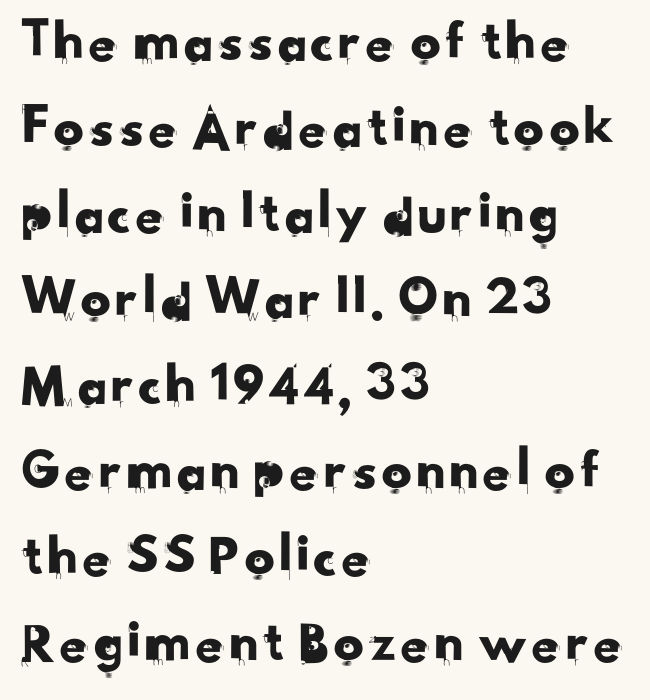
Observe the ordinary spacing: letters are neighbours, not strangers. You could not count columns in this text — the font is proportionally spaced. Horizontally, the lines are justified to the leading edge only. The string is rendered with underlining switched off.
